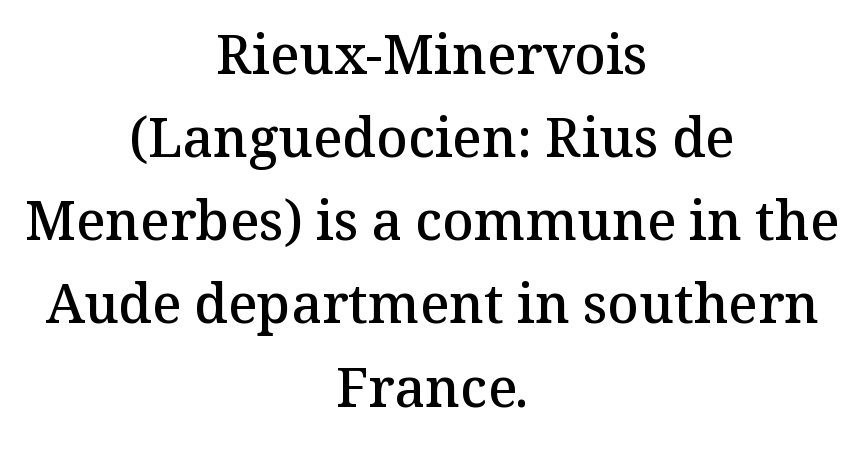
Q: Is the text bold? A: Semi-bold.
Q: Is the text italic (slanted)? A: No, it is upright.
Q: Is the typeface a serif or a sans-serif typeface? A: Serif.
Q: Is the text underlined? A: No.
Q: How is the paragraph aligned? A: Centered.
Q: Is the spacing between letters normal or unusually wide? A: Normal.
Q: Is the spacing between lines tight, normal or loose? A: Normal.
Q: Width (condensed, normal, or wide)? A: Normal.
Q: Stroke contrast? A: Medium.
Q: x-height? A: Medium.
Q: Monospaced? A: No.
